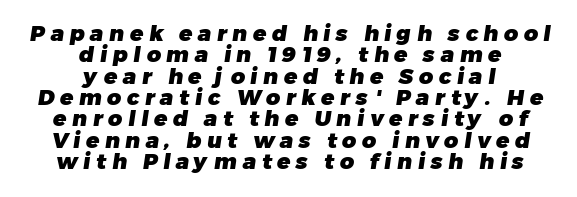
The passage shown stacks its lines with hardly any gap. Every letter is thick-stroked: bold, no question. The rag falls on both sides of this text block equally. How are the letters spaced? Widely, with obvious added tracking. Beneath every word, the page is bare.
